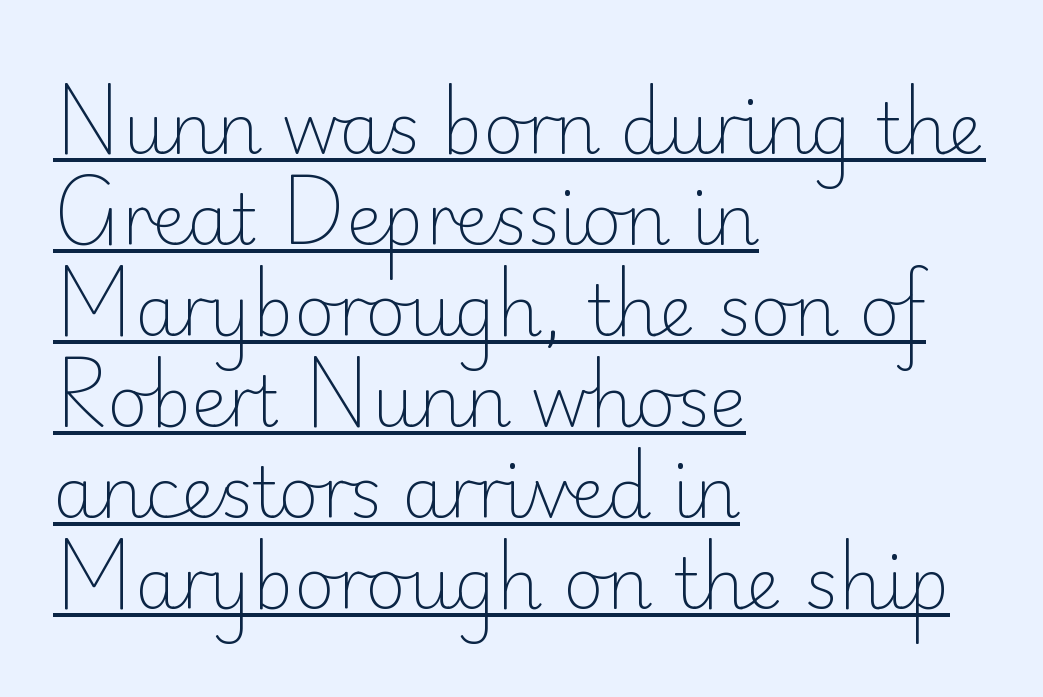
Q: Is the text bold? A: No.
Q: Is the text italic (slanted)? A: No, it is upright.
Q: Is the typeface a serif or a sans-serif typeface? A: Sans-serif.
Q: Is the text underlined? A: Yes.
Q: How is the paragraph aligned? A: Left-aligned.
Q: Is the spacing between letters normal or unusually wide? A: Normal.
Q: Is the spacing between lines tight, normal or loose? A: Normal.
Q: Width (condensed, normal, or wide)? A: Normal.
Q: Stroke contrast? A: Low.
Q: x-height? A: Small.
Q: Monospaced? A: No.
